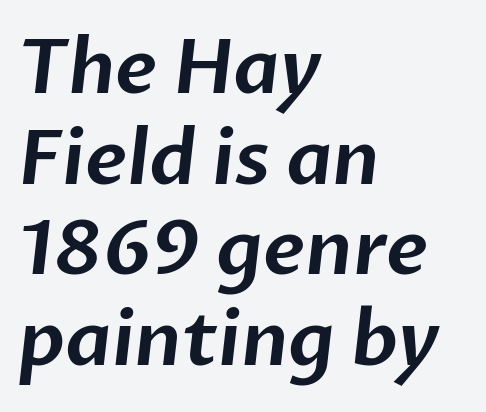
{"serif": "no", "width": "normal", "stroke_contrast": "low", "x_height": "medium", "monospaced": "no", "underline": "no", "align": "left", "line_spacing_ratio": 1.21, "letter_spacing": "normal", "letter_spacing_em": 0.0, "glyph_px": 75}
